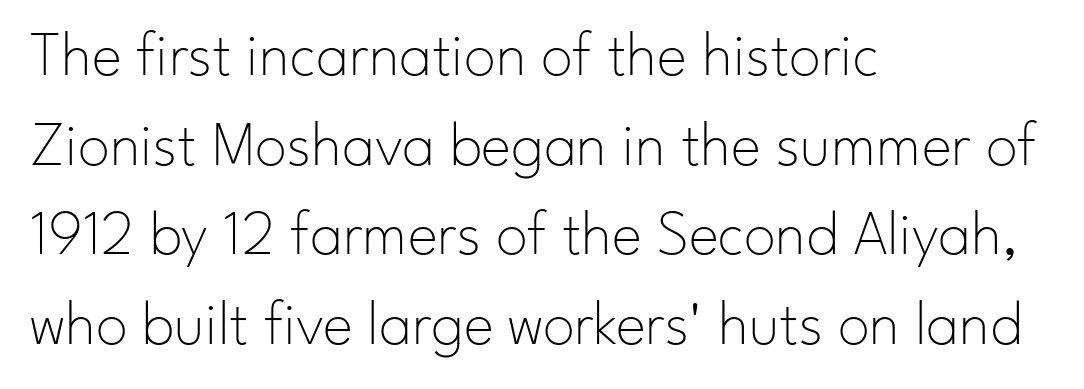
The typeface has the unassuming heft of standard copy or less. Each new line begins a customary step beneath the previous one. Honestly, there is no underline to notice here at all. Which margin do the lines hug? The left one — the right edge is uneven. Every character sits straight up, as roman type does. The face used here is rendered with its standard letterfit.
